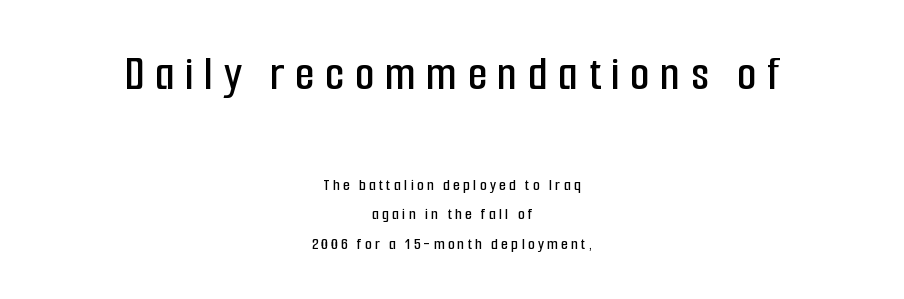
Q: Is the text italic (slanted)? A: No, it is upright.
Q: Is the typeface a serif or a sans-serif typeface? A: Sans-serif.
Q: Is the text underlined? A: No.
Q: How is the paragraph aligned? A: Centered.
Q: Is the spacing between letters normal or unusually wide? A: Unusually wide.
Q: Which block of text is set in a larger size, the first (top) or the second (bottom)? A: The first (top) one.
Q: Width (condensed, normal, or wide)? A: Condensed.
Q: Stroke contrast? A: Low.
Q: x-height? A: Medium.
Q: Monospaced? A: No.
